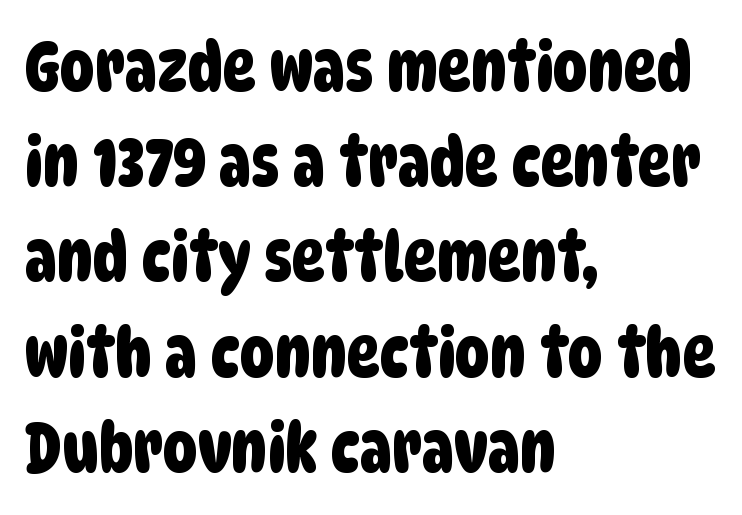
The image shows 69 px condensed sans-serif type; set left-aligned, normal line spacing (1.38x), normal letter spacing, not underlined; low stroke contrast and a large x-height.
